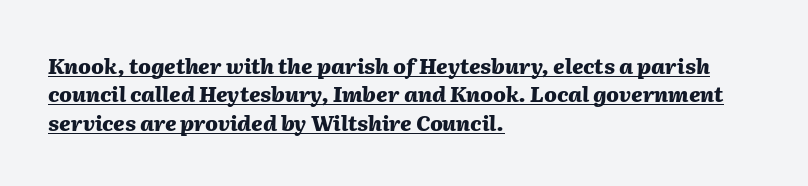
The image shows 21 px bold type, italic (leaning right); set left-aligned, normal line spacing (1.35x), normal letter spacing, underlined.
